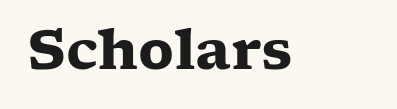
{"serif": "yes", "italic": "no", "bold": "yes", "weight": "heavy", "width": "wide", "stroke_contrast": "low", "x_height": "medium", "monospaced": "no", "underline": "no", "letter_spacing": "normal", "letter_spacing_em": 0.0, "glyph_px": 54}
